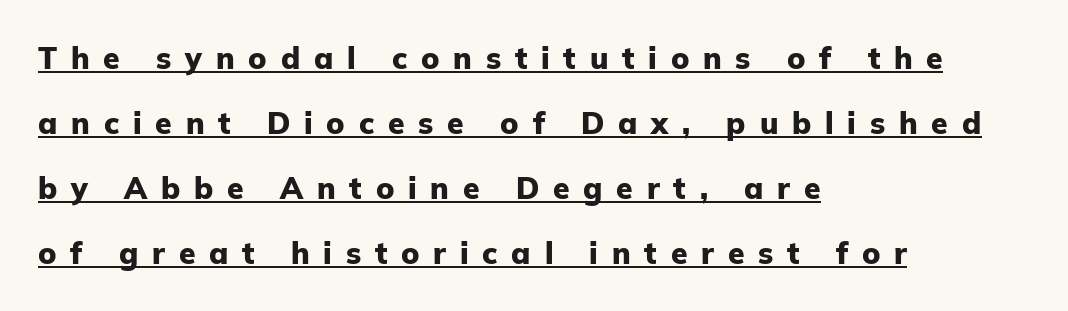
{"serif": "no", "italic": "no", "bold": "yes", "weight": "heavy", "width": "normal", "stroke_contrast": "low", "x_height": "medium", "monospaced": "no", "underline": "yes", "align": "left", "line_spacing": "loose", "line_spacing_ratio": 2.17, "letter_spacing": "wide", "letter_spacing_em": 0.46, "glyph_px": 30}
